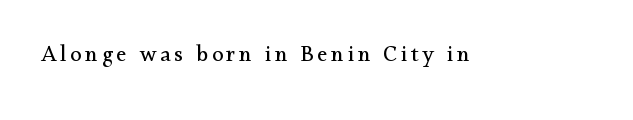
The image shows 23 px text type, upright; set not underlined.
